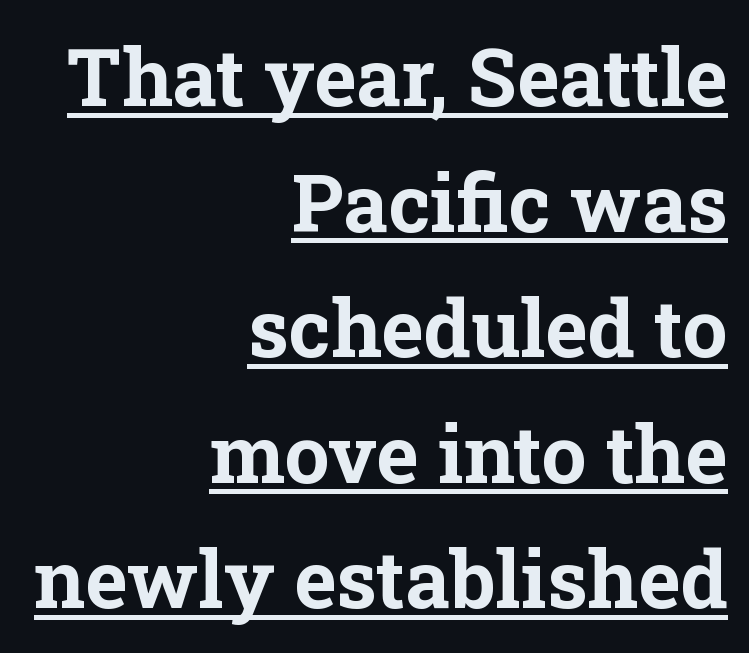
The image shows 80 px bold serif type, upright; set right-aligned, normal line spacing (1.57x), normal letter spacing, underlined; low stroke contrast and a medium x-height.
